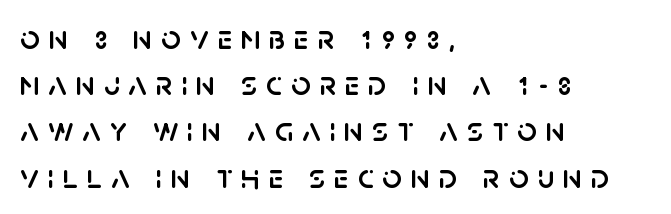
The image shows 34 px sans-serif type, upright; set left-aligned, normal line spacing (1.36x), unusually wide letter spacing (+0.26 em), not underlined; low stroke contrast and a large x-height.
